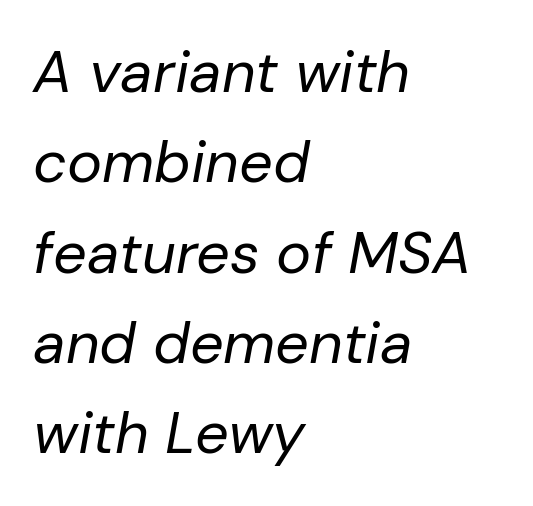
Each letter keeps its own natural width here, so spacing adapts to shape. The space beneath each line is pristine and unruled. Stems here are at most as thick as an everyday book face. How are the letters spaced? Ordinarily, with no added tracking. Successive baselines arrive at the customary interval.
